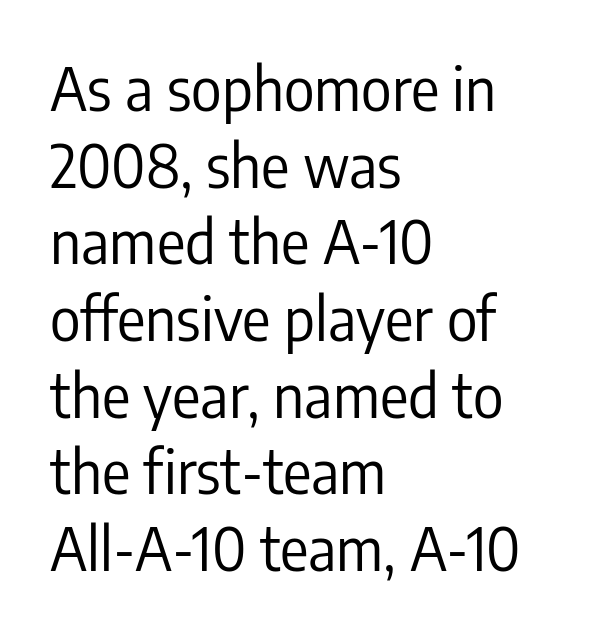
Q: Is the text bold? A: No.
Q: Is the text italic (slanted)? A: No, it is upright.
Q: Is the typeface a serif or a sans-serif typeface? A: Sans-serif.
Q: Is the text underlined? A: No.
Q: How is the paragraph aligned? A: Left-aligned.
Q: Is the spacing between letters normal or unusually wide? A: Normal.
Q: Is the spacing between lines tight, normal or loose? A: Normal.
Q: Width (condensed, normal, or wide)? A: Condensed.
Q: Stroke contrast? A: Low.
Q: x-height? A: Medium.
Q: Monospaced? A: No.
